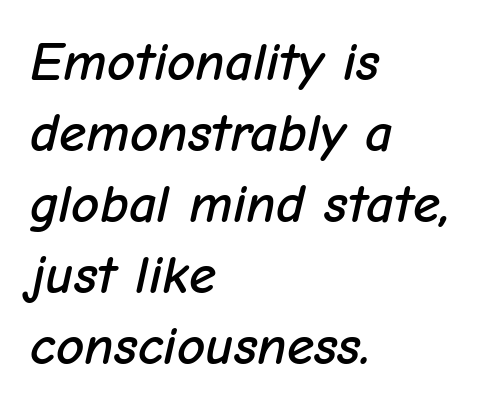
The image shows 55 px text type, italic (leaning right); set left-aligned, normal line spacing (1.29x), normal letter spacing, not underlined; low stroke contrast and a medium x-height.
